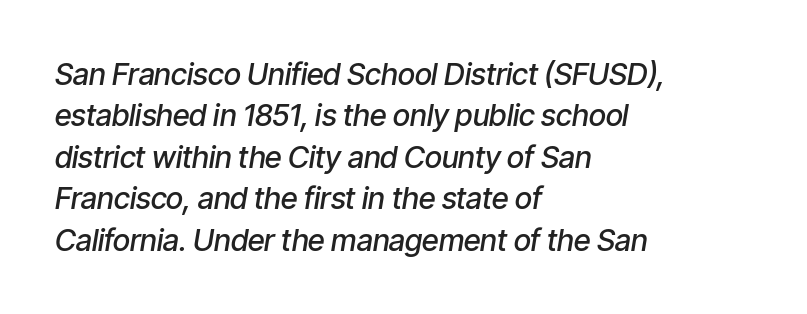
Vertical spacing — default. Unmarked baselines from the first word to the last. Leftover space on each line is placed entirely after the last word. Note the varied advance widths — an 'i' is clearly narrower than an 'm'. The horizontal fit of the characters is conventional and even. A typesetter would mark this as italic.
